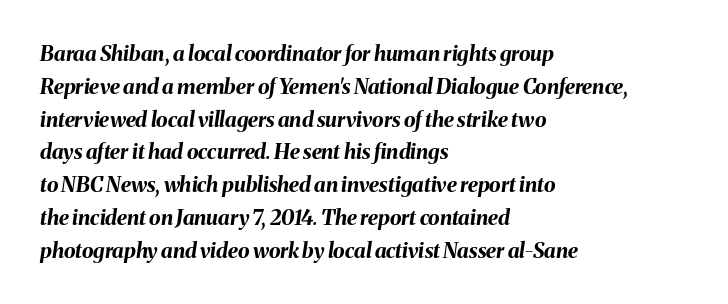
Q: Is the text bold? A: Yes.
Q: Is the text italic (slanted)? A: Yes, it leans right by about 8 degrees.
Q: Is the text underlined? A: No.
Q: How is the paragraph aligned? A: Left-aligned.
Q: Is the spacing between letters normal or unusually wide? A: Normal.
Q: Is the spacing between lines tight, normal or loose? A: Normal.
